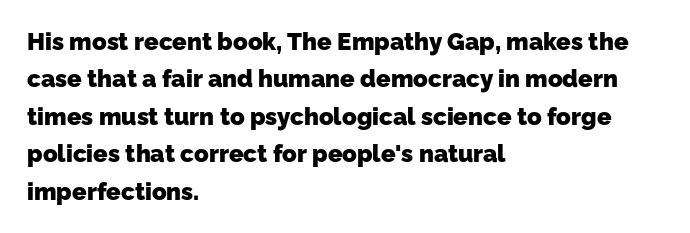
{"bold": "yes", "underline": "no", "align": "left", "line_spacing": "normal", "line_spacing_ratio": 1.56, "letter_spacing": "normal", "letter_spacing_em": 0.0, "glyph_px": 24}
